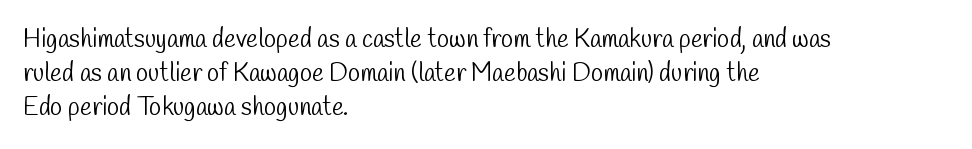
{"bold": "no", "underline": "no", "align": "left", "line_spacing": "normal", "line_spacing_ratio": 1.36, "letter_spacing": "normal", "letter_spacing_em": 0.0, "glyph_px": 25}
